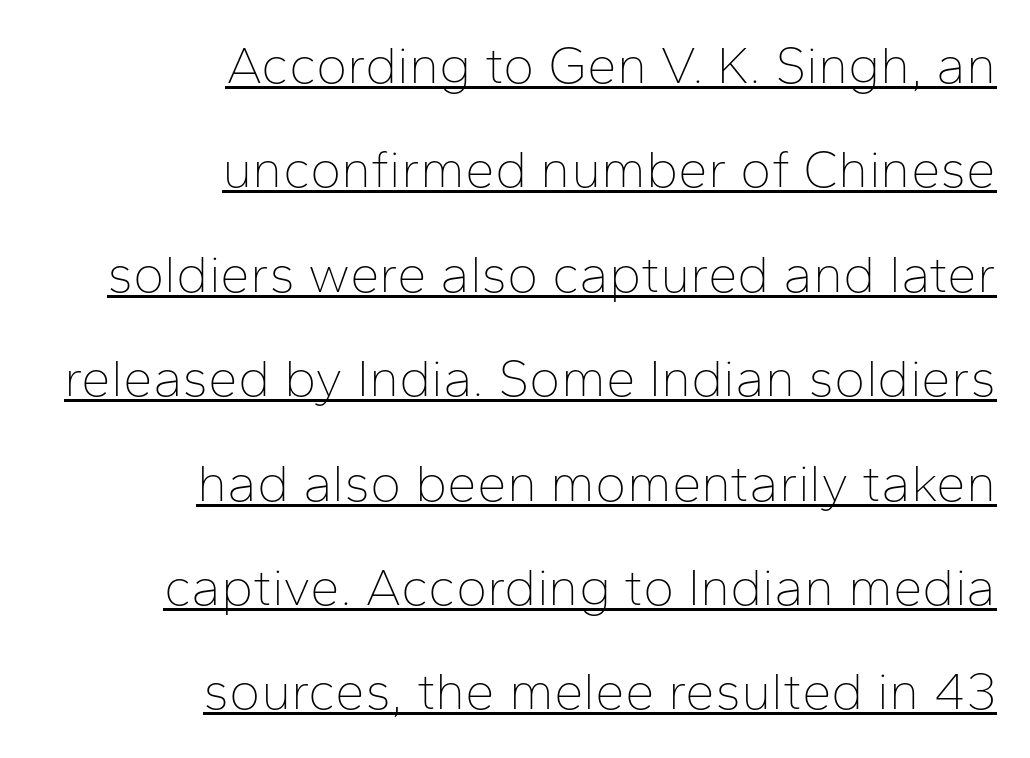
{"serif": "no", "italic": "no", "bold": "no", "weight": "thin", "width": "normal", "stroke_contrast": "low", "x_height": "medium", "monospaced": "no", "underline": "yes", "align": "right", "line_spacing": "loose", "line_spacing_ratio": 1.97, "letter_spacing": "normal", "letter_spacing_em": 0.0, "glyph_px": 53}
